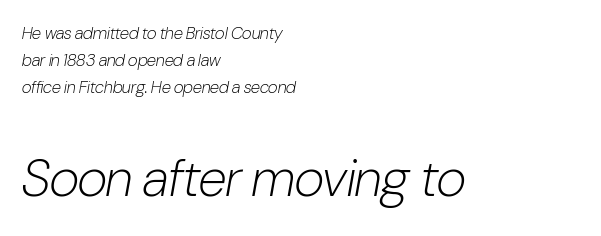
Q: Is the text bold? A: No.
Q: Is the text italic (slanted)? A: Yes, it leans right by about 10 degrees.
Q: Is the text underlined? A: No.
Q: How is the paragraph aligned? A: Left-aligned.
Q: Is the spacing between letters normal or unusually wide? A: Normal.
Q: Is the spacing between lines tight, normal or loose? A: Normal.
Q: Which block of text is set in a larger size, the first (top) or the second (bottom)? A: The second (bottom) one.
Q: Width (condensed, normal, or wide)? A: Condensed.
Q: Stroke contrast? A: Low.
Q: x-height? A: Medium.
Q: Monospaced? A: No.
